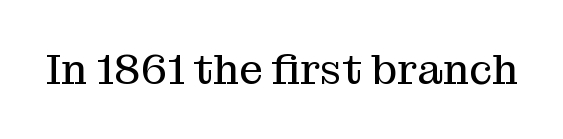
{"serif": "yes", "italic": "no", "bold": "no", "weight": "regular", "width": "normal", "stroke_contrast": "medium", "x_height": "medium", "monospaced": "no", "underline": "no", "letter_spacing": "normal", "letter_spacing_em": 0.0, "glyph_px": 42}
